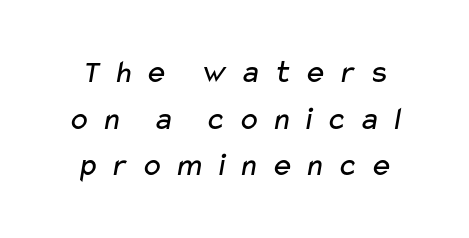
The image shows 33 px regular-weight, wide sans-serif type; set normal line spacing (1.41x), unusually wide letter spacing (+0.34 em), not underlined; low stroke contrast and a medium x-height.
